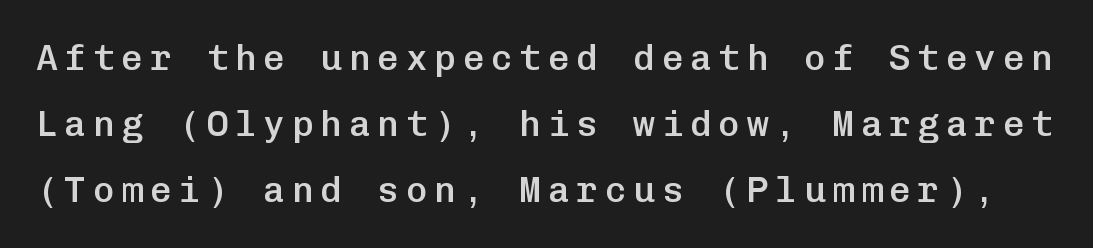
{"serif": "no", "italic": "no", "bold": "semi", "weight": "semibold", "width": "normal", "stroke_contrast": "low", "x_height": "medium", "monospaced": "yes", "underline": "no", "line_spacing_ratio": 1.84, "glyph_px": 36}
